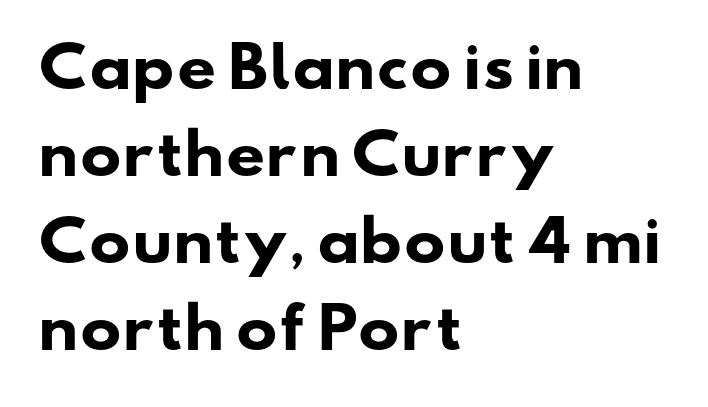
The image shows 55 px heavy, wide sans-serif type; set left-aligned, normal line spacing (1.58x), normal letter spacing, not underlined; low stroke contrast and a small x-height.
